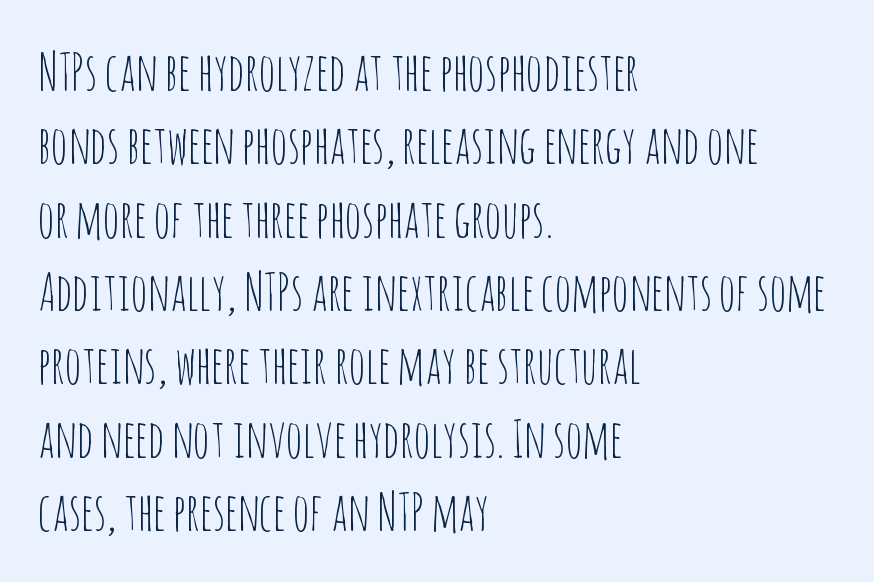
Q: Is the text bold? A: No.
Q: Is the text italic (slanted)? A: No, it is upright.
Q: Is the typeface a serif or a sans-serif typeface? A: Sans-serif.
Q: Is the text underlined? A: No.
Q: How is the paragraph aligned? A: Left-aligned.
Q: Is the spacing between letters normal or unusually wide? A: Normal.
Q: Is the spacing between lines tight, normal or loose? A: Normal.
Q: Width (condensed, normal, or wide)? A: Condensed.
Q: Stroke contrast? A: Low.
Q: x-height? A: Large.
Q: Monospaced? A: No.
